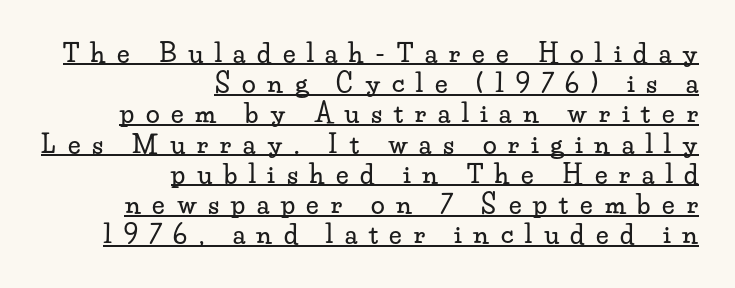
{"italic": "no", "underline": "yes", "align": "right", "line_spacing_ratio": 1.21, "letter_spacing": "wide", "letter_spacing_em": 0.47, "glyph_px": 25}
